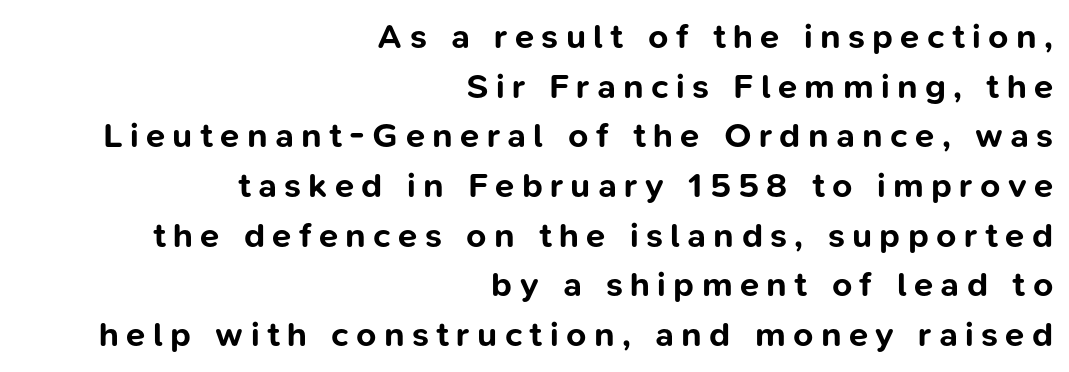
{"serif": "no", "italic": "no", "bold": "yes", "weight": "bold", "width": "normal", "stroke_contrast": "low", "x_height": "medium", "monospaced": "no", "underline": "no", "align": "right", "line_spacing": "normal", "line_spacing_ratio": 1.42, "letter_spacing": "wide", "letter_spacing_em": 0.21, "glyph_px": 35}
